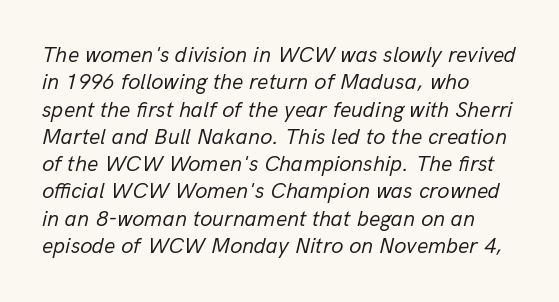
The typography opts for an oblique posture over an upright one. This rendering features lettering with no underline. Horizontally, the lines are justified to the leading edge only. Stem width sits at or under what a default text font uses. There is no visible air inserted between adjacent glyphs.
